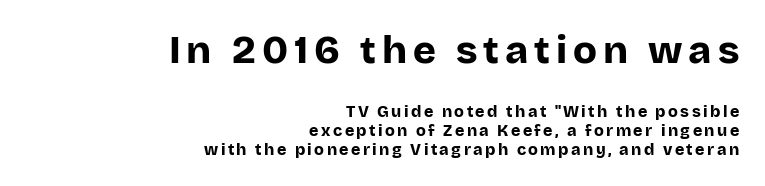
{"serif": "no", "italic": "no", "bold": "yes", "weight": "bold", "width": "normal", "stroke_contrast": "low", "x_height": "large", "monospaced": "no", "underline": "no", "align": "right", "line_spacing_ratio": 1.16, "larger_block": "first", "size_ratio": 2.44, "glyph_px": 39}
